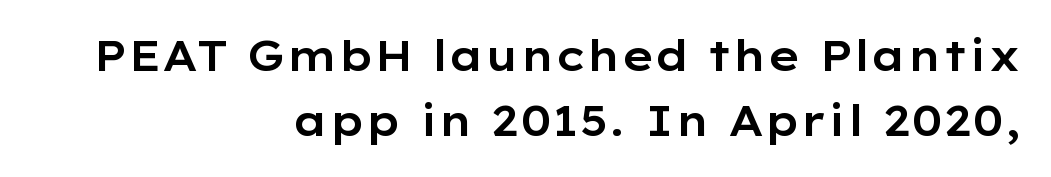
The image shows 42 px wide sans-serif type, upright; set right-aligned, normal line spacing (1.55x), normal letter spacing, not underlined; low stroke contrast and a medium x-height.
